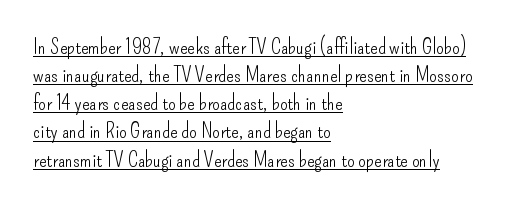
The image shows 22 px text type, upright; set left-aligned, normal line spacing (1.28x), normal letter spacing, underlined.
